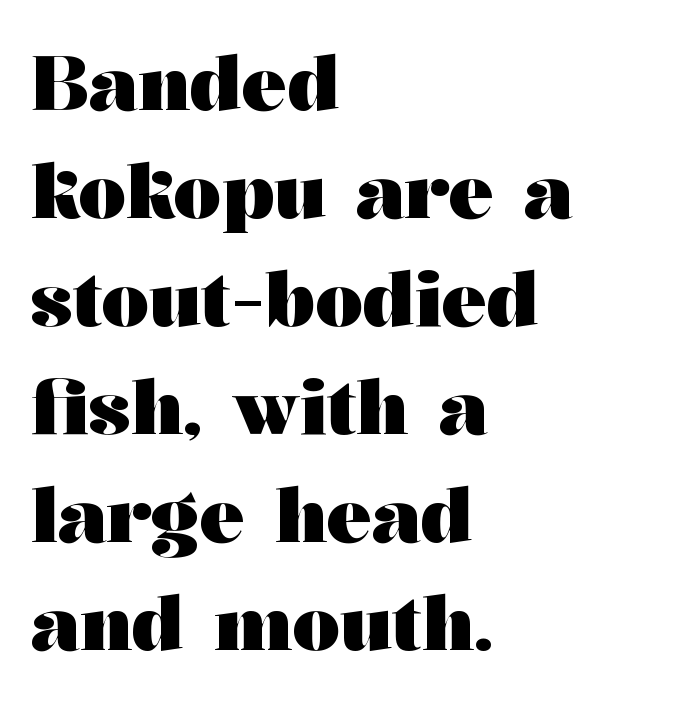
A clean baseline with only descenders dipping below it. Old-style or modern, the face here clearly has serifs. What weight is shown? A full bold with thick strokes. If you measured baseline to baseline, you'd find a middling distance. Note the varied advance widths — an 'i' is clearly narrower than an 'm'.
